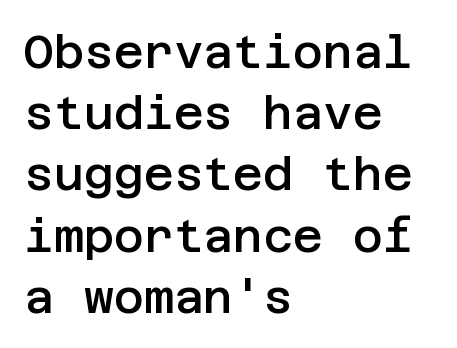
The image shows 46 px semibold sans-serif type, upright; set left-aligned, normal line spacing (1.33x), normal letter spacing, not underlined; low stroke contrast and a large x-height.
